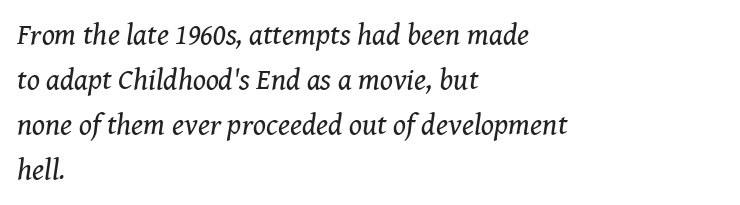
{"serif": "yes", "italic": "yes", "lean": "right", "slant_degrees": 8, "bold": "no", "weight": "regular", "width": "normal", "stroke_contrast": "medium", "x_height": "medium", "monospaced": "no", "underline": "no", "align": "left", "line_spacing": "normal", "line_spacing_ratio": 1.5, "letter_spacing": "normal", "letter_spacing_em": 0.0, "glyph_px": 30}
